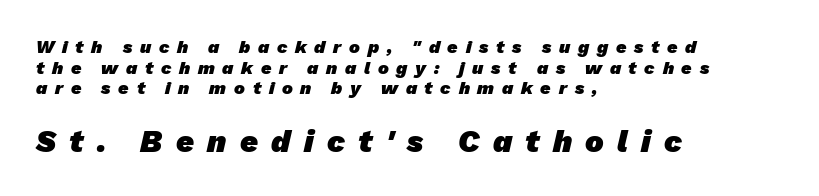
The image shows 31 px heavy sans-serif type; set left-aligned, tight line spacing (1.15x), unusually wide letter spacing (+0.43 em), not underlined; the second (bottom) block is 1.72x larger; low stroke contrast and a medium x-height.
